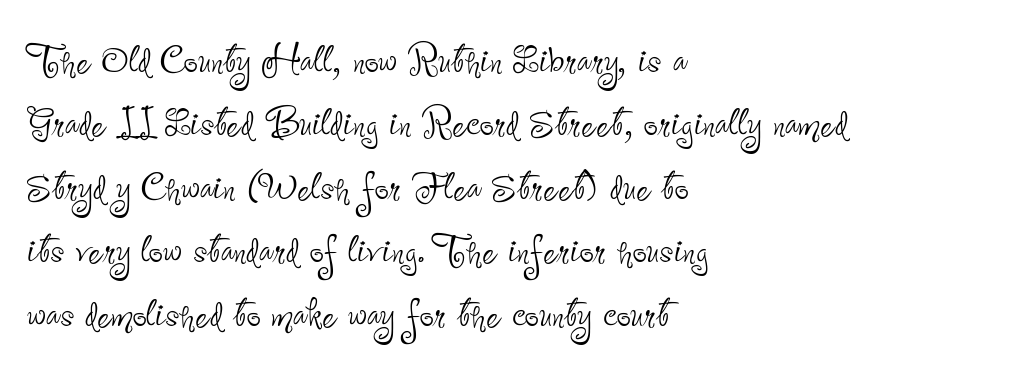
The image shows 50 px thin, condensed sans-serif type; set left-aligned, normal line spacing (1.27x), normal letter spacing, not underlined; low stroke contrast and a small x-height.
